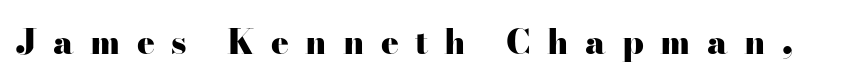
The image shows 33 px heavy, wide serif type, upright; set unusually wide letter spacing (+0.49 em), not underlined; high stroke contrast and a small x-height.
